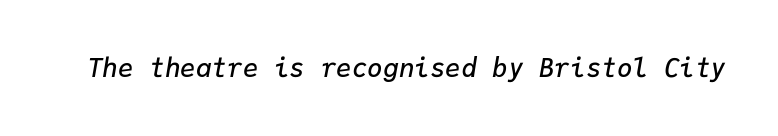
{"italic": "yes", "lean": "right", "slant_degrees": 9, "bold": "semi", "underline": "no", "letter_spacing": "normal", "letter_spacing_em": 0.0, "glyph_px": 26}
